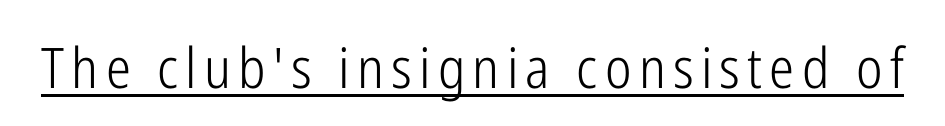
The image shows 56 px light, condensed sans-serif type, upright; set underlined; low stroke contrast and a medium x-height.
